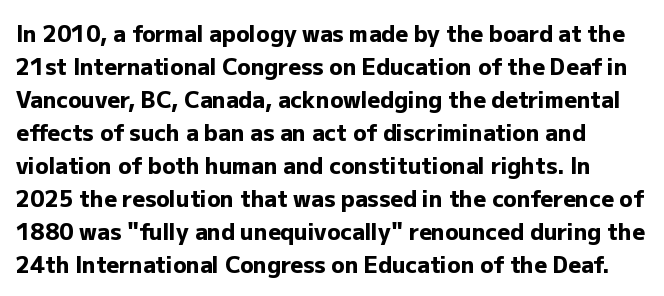
The passage shown has conventional tracking throughout. The letters stand upright; this is a roman face. Beneath every word, the page is bare. In terms of weight, the rendering is a true, heavy bold. The vertical gap from one line to the next is medium.
